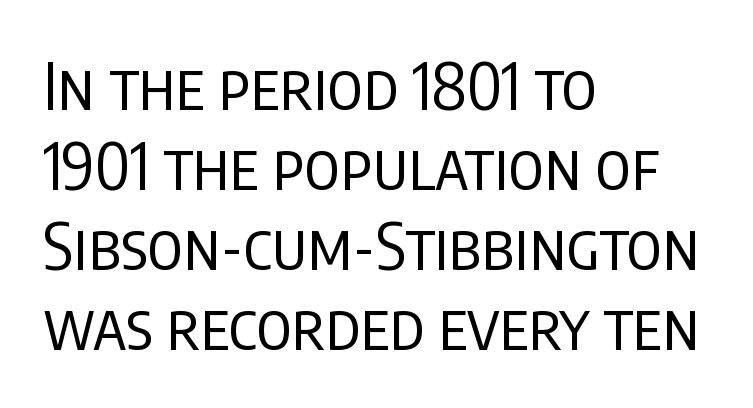
The image shows 65 px regular-weight, condensed sans-serif type, upright; set left-aligned, line spacing 1.23x, normal letter spacing, not underlined; low stroke contrast and a large x-height.
